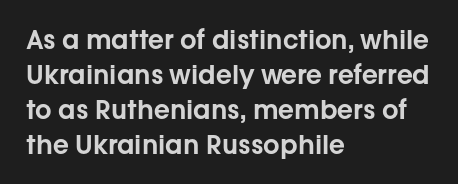
The letters stand straight up with perfectly vertical stems. Anything drawn beneath the words? Only blank space. Vertical spacing — default. Short note: letters normally spaced. Leftover space on each line is placed entirely after the last word.
